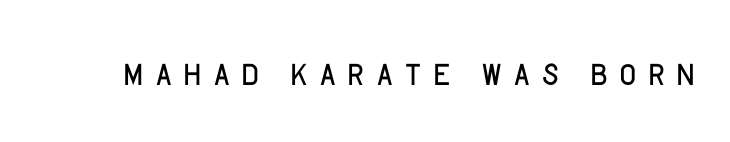
{"serif": "no", "italic": "no", "bold": "no", "weight": "light", "width": "normal", "stroke_contrast": "low", "x_height": "large", "monospaced": "no", "underline": "no", "glyph_px": 47}
